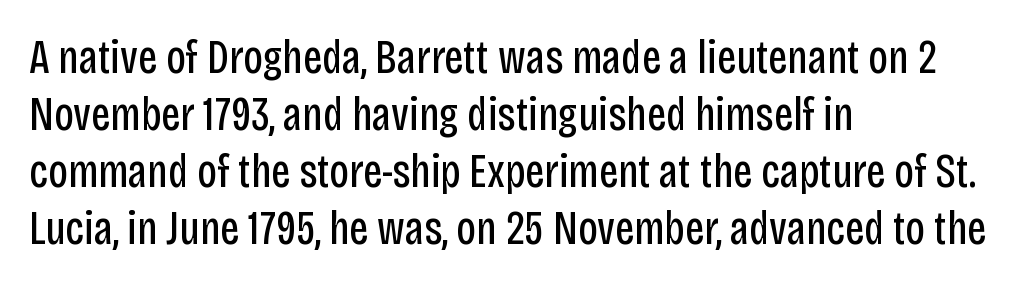
The image shows 47 px regular-weight, condensed sans-serif type, upright; set left-aligned, line spacing 1.21x, normal letter spacing, not underlined; low stroke contrast and a large x-height.
